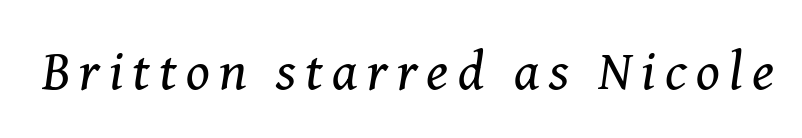
{"serif": "yes", "italic": "yes", "lean": "right", "slant_degrees": 8, "bold": "no", "weight": "regular", "width": "normal", "stroke_contrast": "medium", "x_height": "medium", "monospaced": "no", "underline": "no", "glyph_px": 55}
